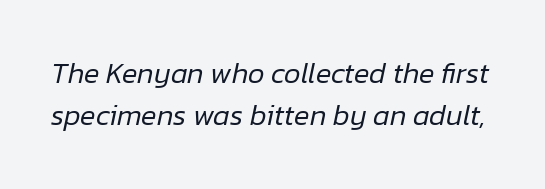
Q: Is the text bold? A: No.
Q: Is the text italic (slanted)? A: Yes, it leans right by about 12 degrees.
Q: Is the text underlined? A: No.
Q: Is the spacing between letters normal or unusually wide? A: Normal.
Q: Is the spacing between lines tight, normal or loose? A: Normal.
Q: Width (condensed, normal, or wide)? A: Normal.
Q: Stroke contrast? A: Low.
Q: x-height? A: Medium.
Q: Monospaced? A: No.
